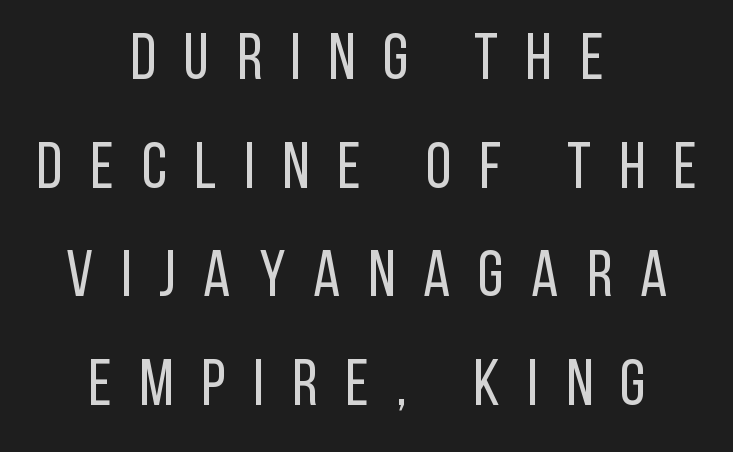
Q: Is the text bold? A: No.
Q: Is the text italic (slanted)? A: No, it is upright.
Q: Is the typeface a serif or a sans-serif typeface? A: Sans-serif.
Q: Is the text underlined? A: No.
Q: How is the paragraph aligned? A: Centered.
Q: Is the spacing between letters normal or unusually wide? A: Unusually wide.
Q: Is the spacing between lines tight, normal or loose? A: Normal.
Q: Width (condensed, normal, or wide)? A: Condensed.
Q: Stroke contrast? A: Low.
Q: x-height? A: Large.
Q: Monospaced? A: No.
